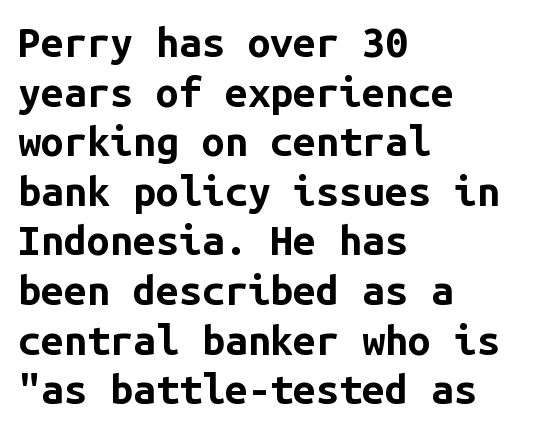
Q: Is the text bold? A: Yes.
Q: Is the text italic (slanted)? A: No, it is upright.
Q: Is the typeface a serif or a sans-serif typeface? A: Sans-serif.
Q: Is the text underlined? A: No.
Q: How is the paragraph aligned? A: Left-aligned.
Q: Is the spacing between letters normal or unusually wide? A: Normal.
Q: Width (condensed, normal, or wide)? A: Normal.
Q: Stroke contrast? A: Low.
Q: x-height? A: Medium.
Q: Monospaced? A: Yes.
